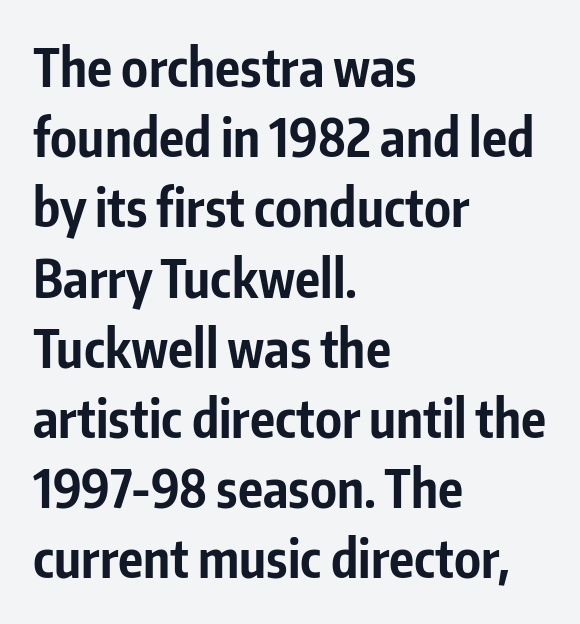
Regarding leading, the lines here are spaced in the standard way. Rule under the text: the space is simply empty. Here the designer chose a conventional face with non-uniform glyph widths. Thick stems and heavy bowls — unmistakably bold.
